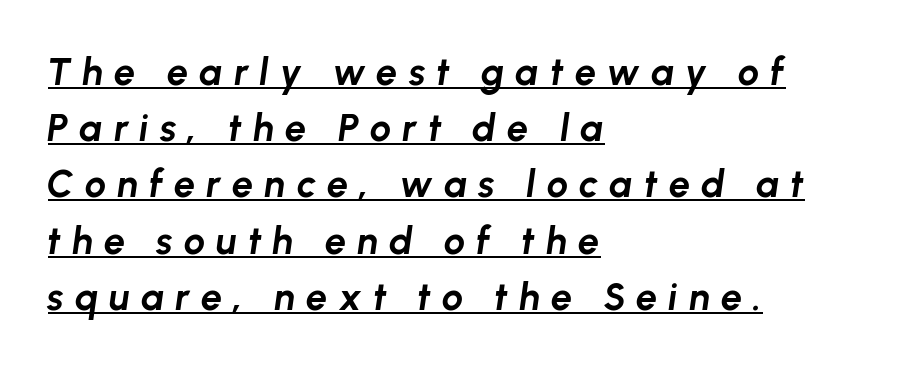
This rendering widens character spacing well past its baseline value. Its strokes are broad and dark, the hallmark of bold type. Slant detected: the letters are inclined. Quick note: interline space is typical. The rendering uses the underline text-decoration. The passage is arranged the way most books set body copy — flush left.
